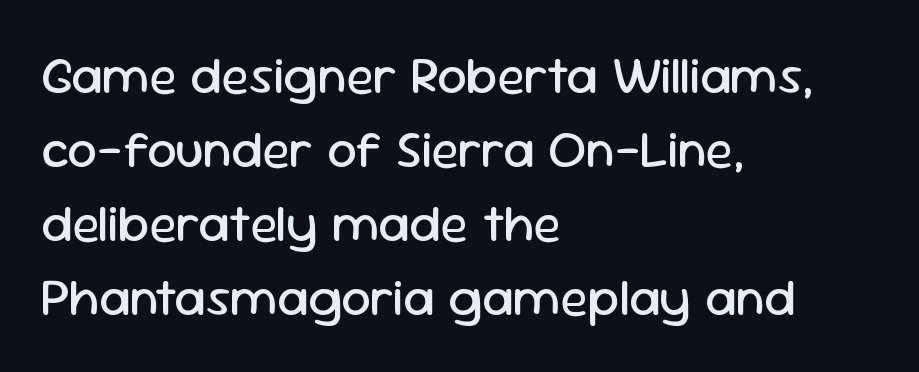
{"serif": "no", "italic": "no", "bold": "no", "weight": "regular", "width": "normal", "stroke_contrast": "low", "x_height": "medium", "monospaced": "no", "underline": "no", "align": "left", "line_spacing": "normal", "line_spacing_ratio": 1.42, "letter_spacing": "normal", "letter_spacing_em": 0.0, "glyph_px": 52}
